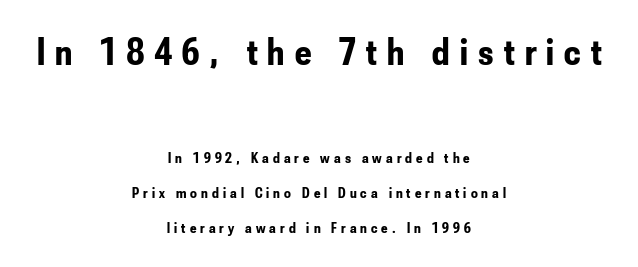
{"serif": "no", "italic": "no", "bold": "yes", "weight": "bold", "width": "condensed", "stroke_contrast": "low", "x_height": "small", "monospaced": "no", "underline": "no", "align": "center", "line_spacing": "loose", "line_spacing_ratio": 2.35, "letter_spacing": "wide", "letter_spacing_em": 0.27, "larger_block": "first", "size_ratio": 2.53, "glyph_px": 38}
